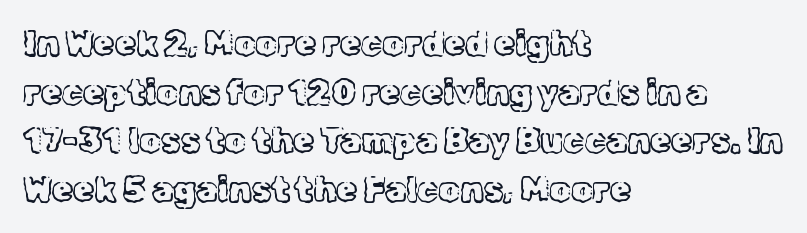
Q: Is the text bold? A: No.
Q: Is the text italic (slanted)? A: No, it is upright.
Q: Is the typeface a serif or a sans-serif typeface? A: Serif.
Q: Is the text underlined? A: No.
Q: How is the paragraph aligned? A: Left-aligned.
Q: Is the spacing between letters normal or unusually wide? A: Normal.
Q: Is the spacing between lines tight, normal or loose? A: Normal.
Q: Width (condensed, normal, or wide)? A: Normal.
Q: x-height? A: Medium.
Q: Monospaced? A: No.
